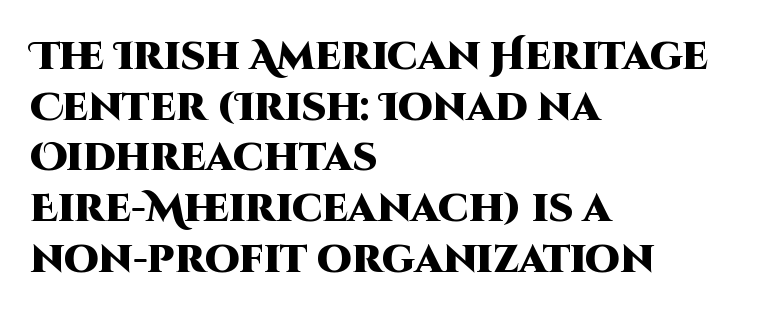
The image shows 39 px heavy sans-serif type, upright; set left-aligned, normal line spacing (1.3x), normal letter spacing, not underlined; high stroke contrast and a large x-height.
